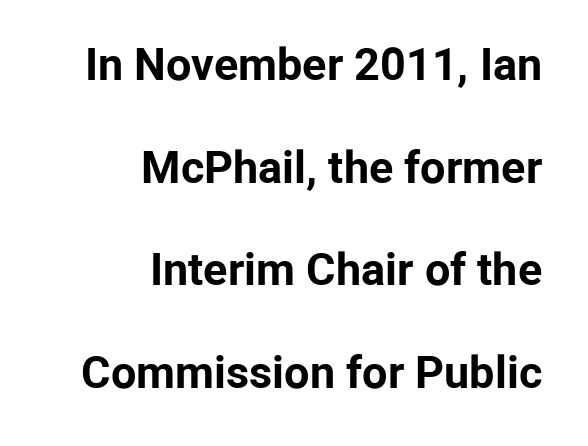
The image shows 45 px bold sans-serif type, upright; set right-aligned, loose line spacing (2.28x), normal letter spacing, not underlined; low stroke contrast and a medium x-height.
